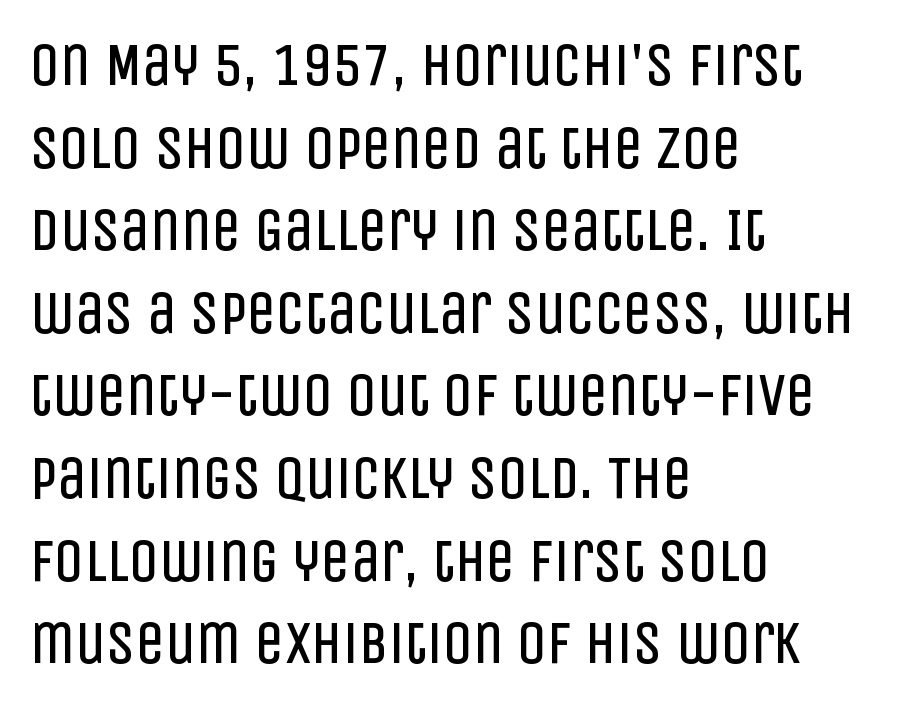
{"serif": "no", "italic": "no", "bold": "no", "weight": "regular", "width": "condensed", "stroke_contrast": "low", "x_height": "large", "monospaced": "no", "underline": "no", "align": "left", "line_spacing": "normal", "line_spacing_ratio": 1.4, "letter_spacing": "normal", "letter_spacing_em": 0.0, "glyph_px": 59}
